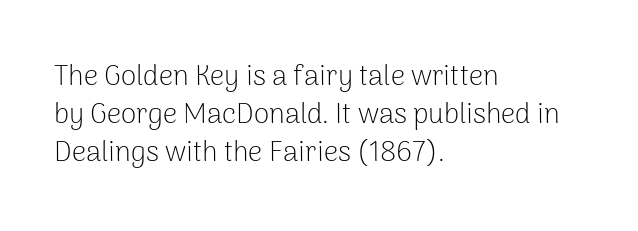
Q: Is the text bold? A: No.
Q: Is the text italic (slanted)? A: No, it is upright.
Q: Is the typeface a serif or a sans-serif typeface? A: Sans-serif.
Q: Is the text underlined? A: No.
Q: How is the paragraph aligned? A: Left-aligned.
Q: Is the spacing between letters normal or unusually wide? A: Normal.
Q: Is the spacing between lines tight, normal or loose? A: Normal.
Q: Width (condensed, normal, or wide)? A: Normal.
Q: Stroke contrast? A: Low.
Q: x-height? A: Medium.
Q: Monospaced? A: No.
